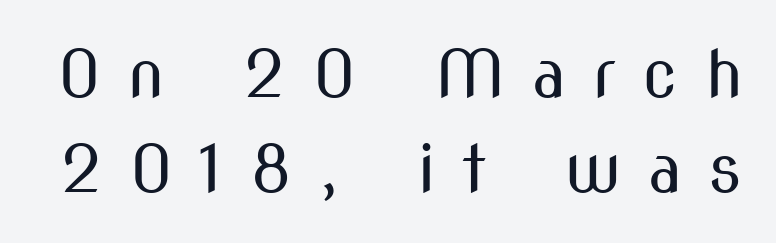
The tracking jumps out immediately: characters are airy and widely separated. The space beneath each line is pristine and unruled. The typesetting does not lean heavy: it is not bold. Here the designer chose a conventional face with non-uniform glyph widths. Compared with typical paragraphs, the rows here are spaced about the same. The lettering stays uniformly vertical, giving the passage a roman look.
